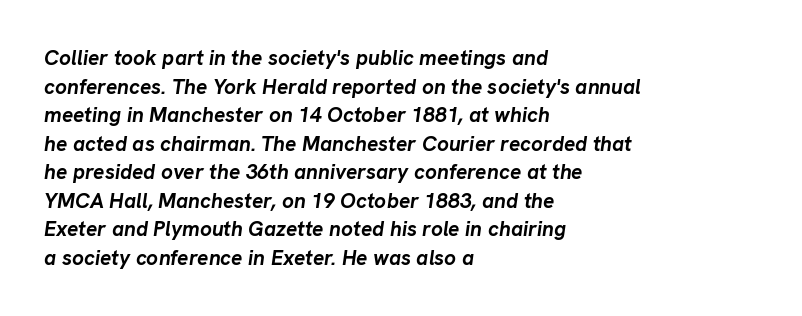
{"italic": "yes", "lean": "right", "slant_degrees": 8, "bold": "yes", "underline": "no", "align": "left", "line_spacing": "normal", "line_spacing_ratio": 1.36, "letter_spacing": "normal", "letter_spacing_em": 0.0, "glyph_px": 21}
